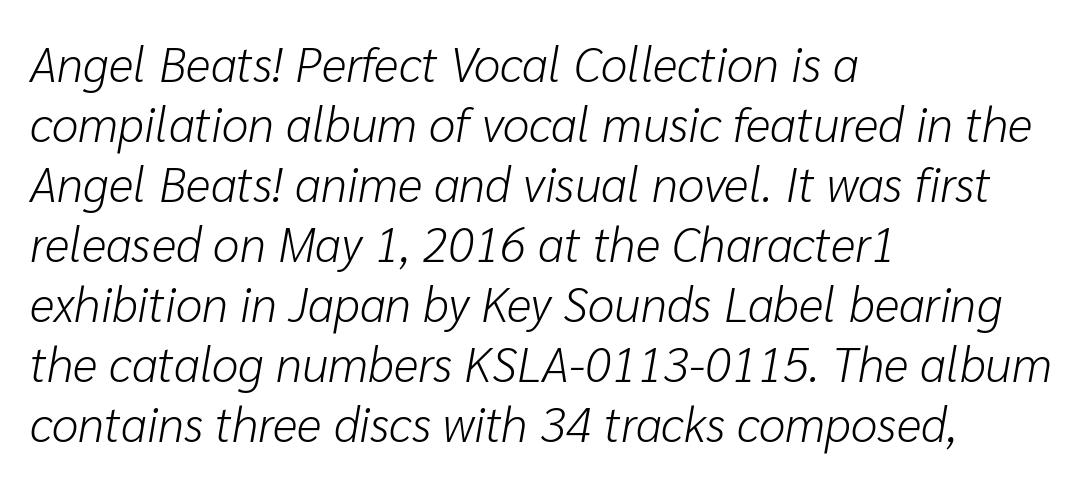
Beneath every word, the page is bare. Stems here are at most as thick as an everyday book face. Looking at the ascenders, they clearly lean. Leftover space on each line is placed entirely after the last word.
